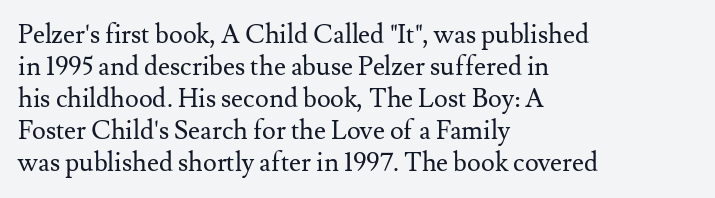
Q: Is the text bold? A: No.
Q: Is the text italic (slanted)? A: No, it is upright.
Q: Is the text underlined? A: No.
Q: How is the paragraph aligned? A: Left-aligned.
Q: Is the spacing between letters normal or unusually wide? A: Normal.
